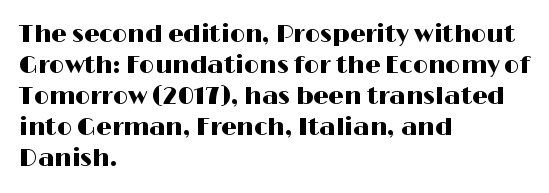
The rag falls on the right side of this text block. How would I describe the line gaps? Plain and ordinary. Ordinary non-slanted type is in use. The gaps between neighbouring characters are ordinary and unremarkable.
